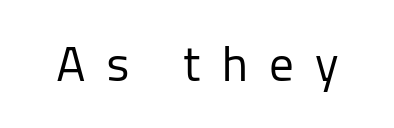
The image shows 49 px regular-weight sans-serif type, upright; set unusually wide letter spacing (+0.42 em), not underlined; low stroke contrast and a medium x-height.
